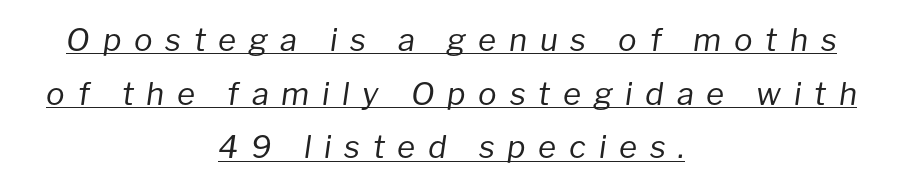
Stem width sits at or under what a default text font uses. Glance below the letters and you will spot a drawn line. Each letter keeps its own natural width here, so spacing adapts to shape. Quick note: italic.
